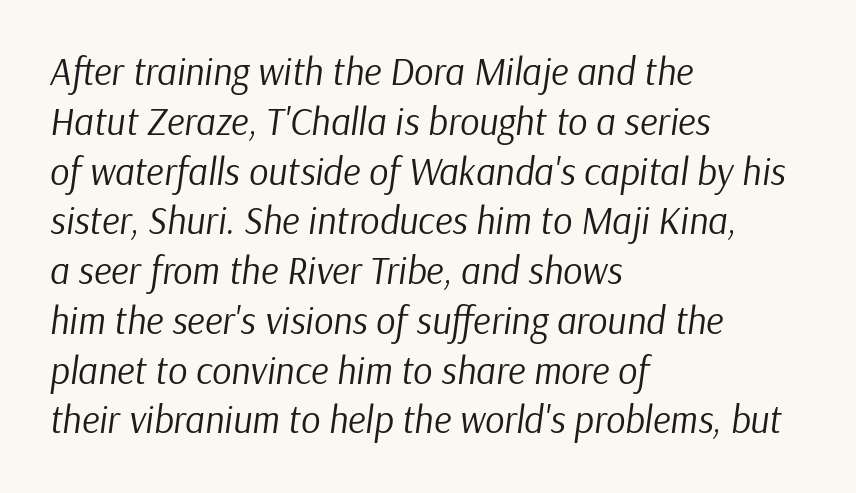
Summary of vertical rhythm: regular, with standard interline spacing. The whole block is typeset with a tilt. If you drew a ruler down the left edge, every line would touch it. Default kerning and tracking; the words read as compact shapes.
